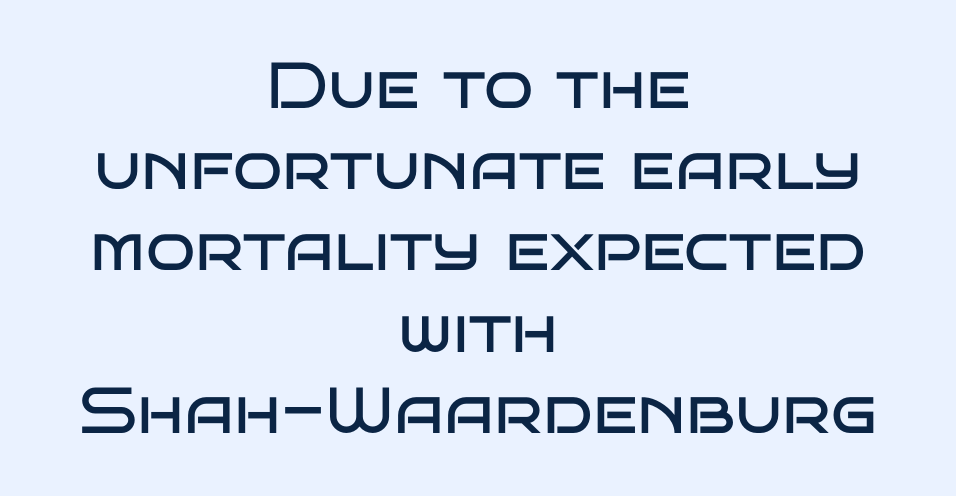
Q: Is the text bold? A: No.
Q: Is the text italic (slanted)? A: No, it is upright.
Q: Is the typeface a serif or a sans-serif typeface? A: Sans-serif.
Q: Is the text underlined? A: No.
Q: How is the paragraph aligned? A: Centered.
Q: Is the spacing between letters normal or unusually wide? A: Normal.
Q: Is the spacing between lines tight, normal or loose? A: Normal.
Q: Width (condensed, normal, or wide)? A: Wide.
Q: Stroke contrast? A: Low.
Q: x-height? A: Large.
Q: Monospaced? A: No.
